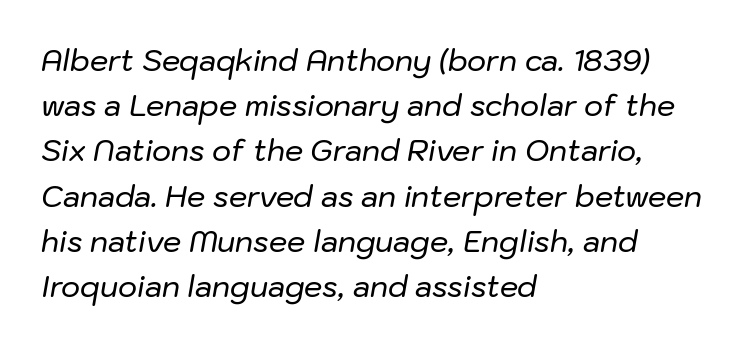
{"italic": "yes", "lean": "right", "slant_degrees": 10, "width": "normal", "stroke_contrast": "low", "x_height": "medium", "monospaced": "no", "underline": "no", "align": "left", "line_spacing": "normal", "line_spacing_ratio": 1.56, "letter_spacing": "normal", "letter_spacing_em": 0.0, "glyph_px": 29}
